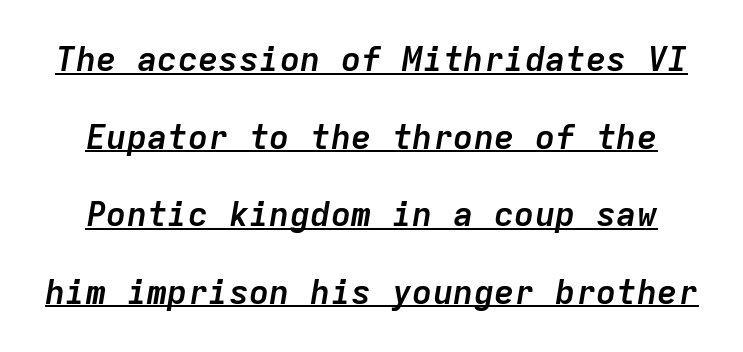
The line-height multiplier appears high, well above default. Looking at the ascenders, they clearly lean. Its strokes are broad and dark, the hallmark of bold type. Is there an underline? Yes — a line sits under the letters. Inter-character spacing is left at the font's built-in metrics. The letters march in equal steps, a hallmark of fixed-pitch type.
